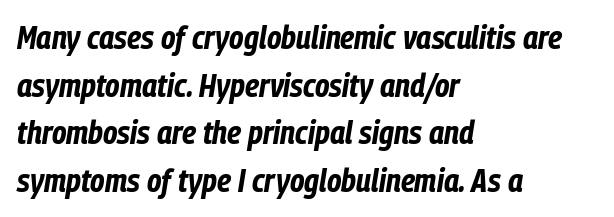
The letters are bold, with thick, heavy strokes. A clean baseline with only descenders dipping below it. Is this a fixed-width face? No — the glyphs have proportional, varying widths. The face used here has a pronounced slope to its letters. Default kerning and tracking; the words read as compact shapes. The rag falls on the right side of this text block.
